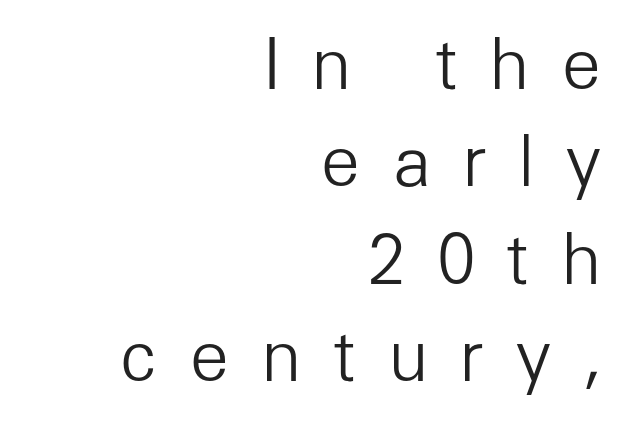
Q: Is the text bold? A: No.
Q: Is the text italic (slanted)? A: No, it is upright.
Q: Is the typeface a serif or a sans-serif typeface? A: Sans-serif.
Q: Is the text underlined? A: No.
Q: How is the paragraph aligned? A: Right-aligned.
Q: Is the spacing between letters normal or unusually wide? A: Unusually wide.
Q: Is the spacing between lines tight, normal or loose? A: Normal.
Q: Width (condensed, normal, or wide)? A: Normal.
Q: Stroke contrast? A: Low.
Q: x-height? A: Medium.
Q: Monospaced? A: No.
